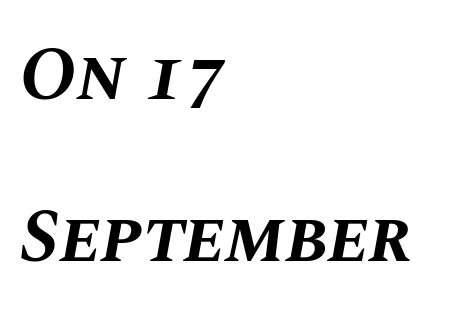
The image shows 74 px bold type, italic (leaning right); set left-aligned, loose line spacing (2.19x), normal letter spacing, not underlined; medium stroke contrast and a large x-height.
